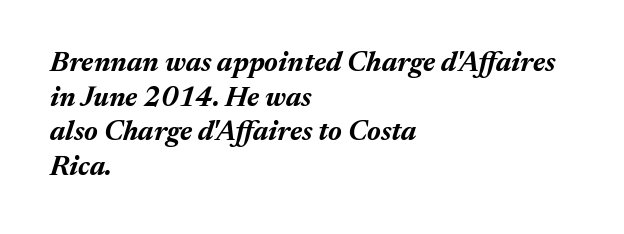
Horizontally, the lines are justified to the leading edge only. Descenders hang freely into open space. A typesetter would call this proportional, since set widths differ per character. Pretty heavy lettering here — definitely bold. Does the lettering tilt? It does — this is italic. The passage shown has conventional tracking throughout.
